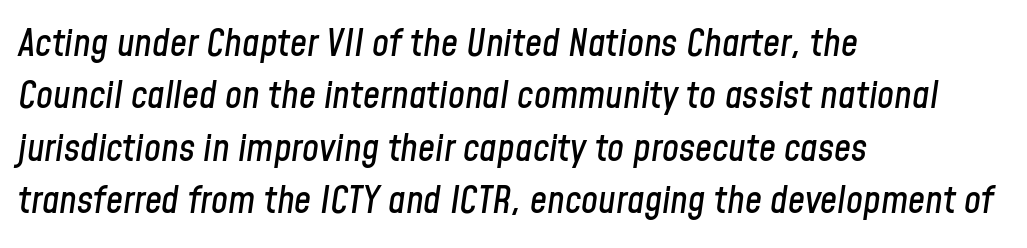
Q: Is the text italic (slanted)? A: Yes, it leans right by about 8 degrees.
Q: Is the text underlined? A: No.
Q: How is the paragraph aligned? A: Left-aligned.
Q: Is the spacing between letters normal or unusually wide? A: Normal.
Q: Is the spacing between lines tight, normal or loose? A: Normal.
Q: Width (condensed, normal, or wide)? A: Condensed.
Q: Stroke contrast? A: Low.
Q: x-height? A: Medium.
Q: Monospaced? A: No.
